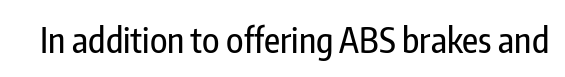
Q: Is the text italic (slanted)? A: No, it is upright.
Q: Is the typeface a serif or a sans-serif typeface? A: Sans-serif.
Q: Is the text underlined? A: No.
Q: Is the spacing between letters normal or unusually wide? A: Normal.
Q: Width (condensed, normal, or wide)? A: Condensed.
Q: Stroke contrast? A: Low.
Q: x-height? A: Medium.
Q: Monospaced? A: No.
